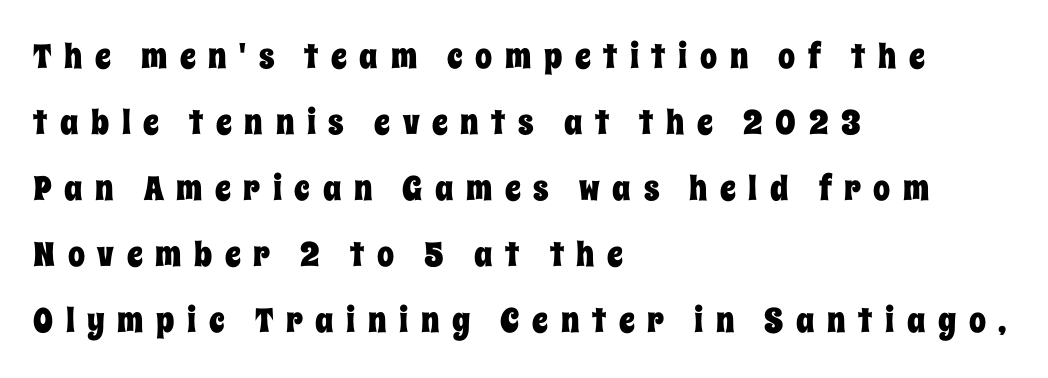
The image shows 34 px condensed type, upright; set left-aligned, loose line spacing (1.94x), unusually wide letter spacing (+0.37 em), not underlined; low stroke contrast and a large x-height.
